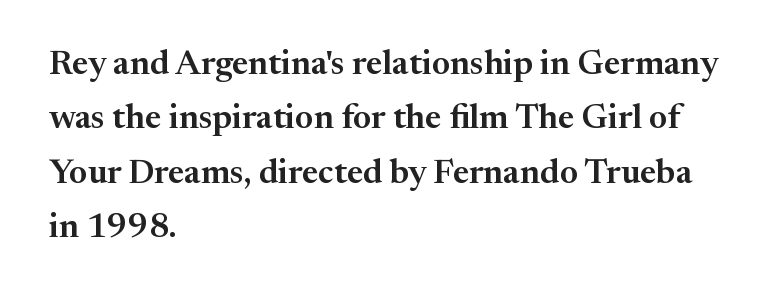
{"serif": "yes", "italic": "no", "width": "normal", "stroke_contrast": "medium", "x_height": "medium", "monospaced": "no", "underline": "no", "align": "left", "line_spacing": "normal", "line_spacing_ratio": 1.6, "letter_spacing": "normal", "letter_spacing_em": 0.0, "glyph_px": 34}
